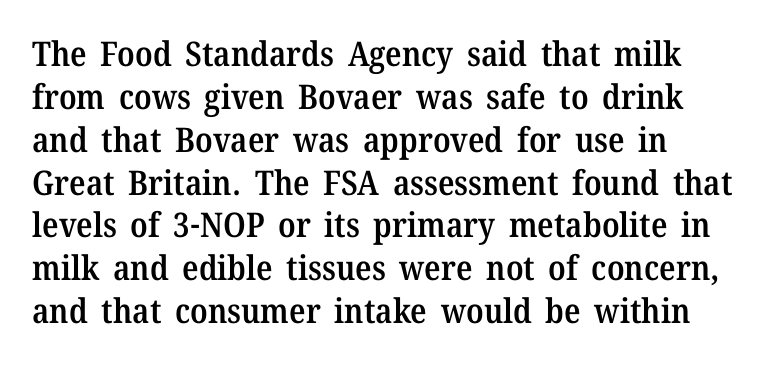
The image shows 34 px semibold serif type, upright; set left-aligned, normal line spacing (1.26x), normal letter spacing, not underlined; medium stroke contrast and a medium x-height.
